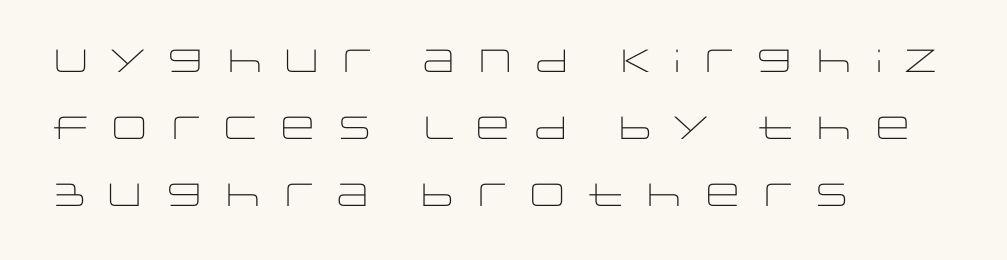
A clean baseline with only descenders dipping below it. Substantial extra tracking has been applied to these lines. If you measured baseline to baseline, you'd find a long distance. You could not count columns in this text — the font is proportionally spaced. Nothing sits at the stroke ends, so this counts as sans-serif.
